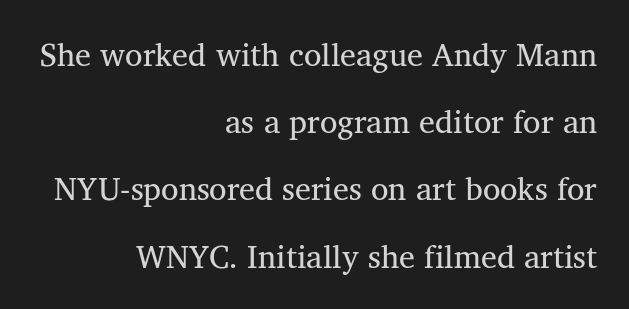
The ragged edge is on the left, which tells us the setting is flush right. The rendering keeps characters at their native spacing. Old-style or modern, the face here clearly has serifs. Does the leading feel generous? Absolutely, it's lavish. Stem width sits at or under what a default text font uses. Clear beneath every line of the passage.
